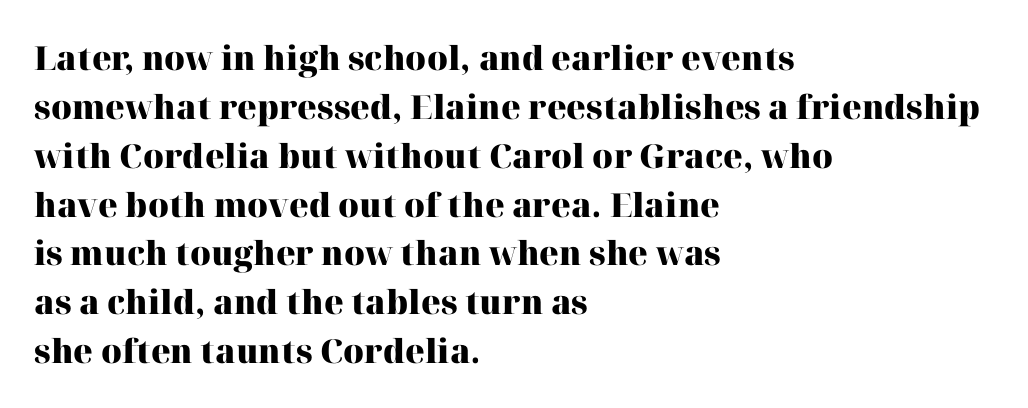
The image shows 33 px heavy serif type, upright; set left-aligned, normal line spacing (1.48x), normal letter spacing, not underlined; high stroke contrast and a medium x-height.
